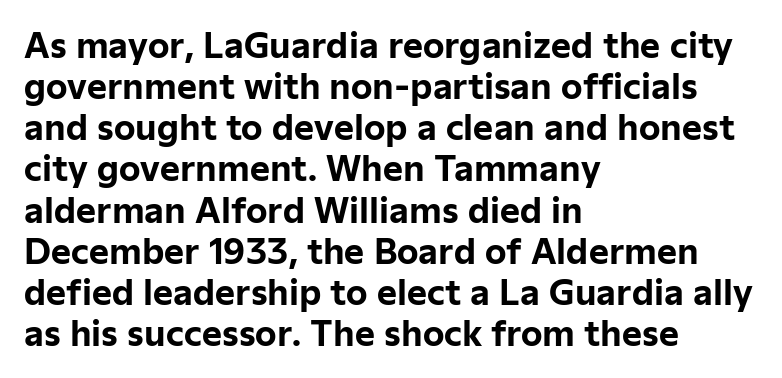
Q: Is the text bold? A: Yes.
Q: Is the text italic (slanted)? A: No, it is upright.
Q: Is the typeface a serif or a sans-serif typeface? A: Sans-serif.
Q: Is the text underlined? A: No.
Q: How is the paragraph aligned? A: Left-aligned.
Q: Is the spacing between letters normal or unusually wide? A: Normal.
Q: Width (condensed, normal, or wide)? A: Normal.
Q: Stroke contrast? A: Low.
Q: x-height? A: Medium.
Q: Monospaced? A: No.
